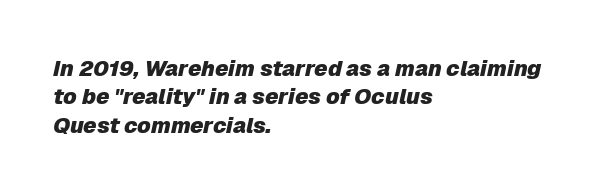
{"italic": "yes", "lean": "right", "slant_degrees": 12, "bold": "yes", "underline": "no", "align": "left", "line_spacing": "normal", "line_spacing_ratio": 1.29, "letter_spacing": "normal", "letter_spacing_em": 0.0, "glyph_px": 22}
